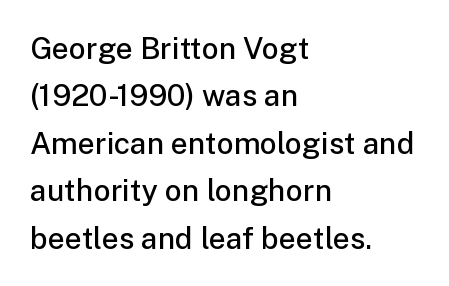
The image shows 30 px semibold sans-serif type, upright; set left-aligned, normal line spacing (1.58x), normal letter spacing, not underlined; low stroke contrast and a medium x-height.
